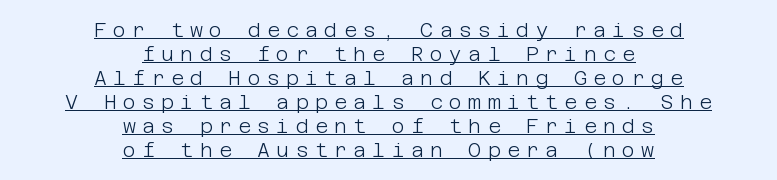
Rendered with straight, roman letterforms. The whitespace from short lines is split evenly between both sides. Is the type heavy? It reads as light-to-regular instead. The string is rendered with underlining switched on. The rendering inserts visible extra space after every character.
